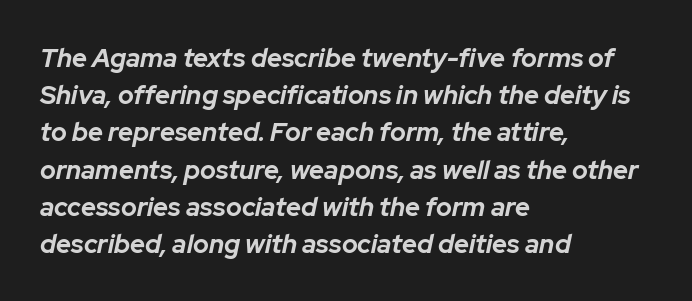
The image shows 26 px bold type, italic (leaning right); set left-aligned, normal line spacing (1.43x), normal letter spacing, not underlined.
